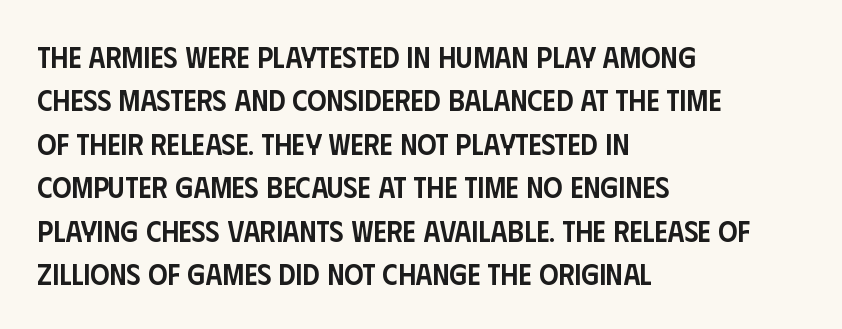
Q: Is the text bold? A: Semi-bold.
Q: Is the text italic (slanted)? A: No, it is upright.
Q: Is the typeface a serif or a sans-serif typeface? A: Sans-serif.
Q: Is the text underlined? A: No.
Q: How is the paragraph aligned? A: Left-aligned.
Q: Is the spacing between letters normal or unusually wide? A: Normal.
Q: Is the spacing between lines tight, normal or loose? A: Normal.
Q: Width (condensed, normal, or wide)? A: Condensed.
Q: Stroke contrast? A: Low.
Q: x-height? A: Large.
Q: Monospaced? A: No.
